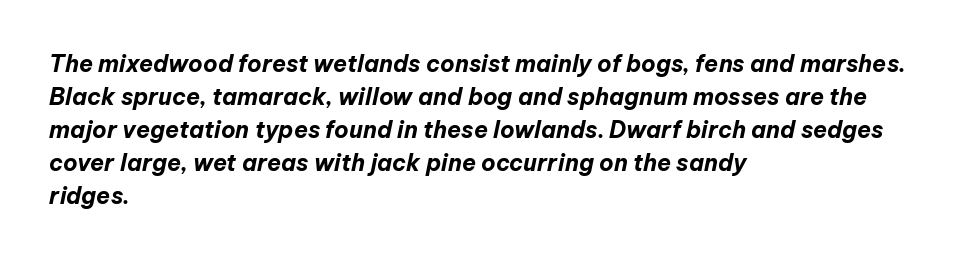
Q: Is the text bold? A: Yes.
Q: Is the text italic (slanted)? A: Yes, it leans right by about 12 degrees.
Q: Is the text underlined? A: No.
Q: How is the paragraph aligned? A: Left-aligned.
Q: Is the spacing between letters normal or unusually wide? A: Normal.
Q: Is the spacing between lines tight, normal or loose? A: Normal.
